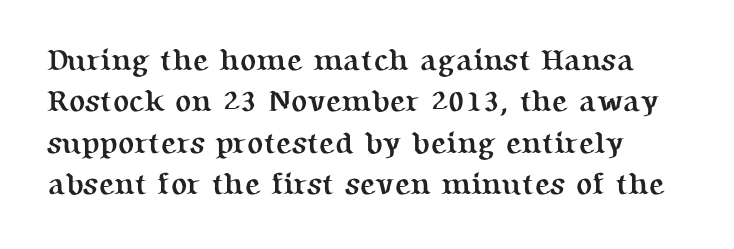
The image shows 30 px semibold serif type, upright; set normal line spacing (1.38x), normal letter spacing, not underlined; medium stroke contrast and a medium x-height.
